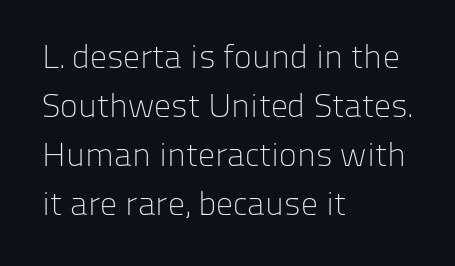
Each letter keeps its own natural width here, so spacing adapts to shape. Has an underline been added? It has not. Nothing unusual about the tracking: characters are spaced as the font intends. Designer's note — italics off, roman on.
